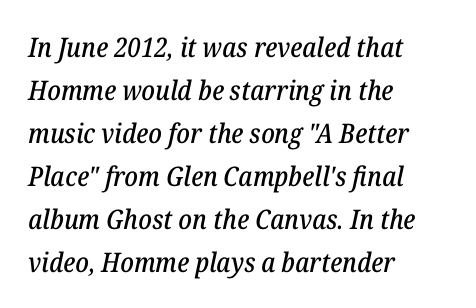
{"italic": "yes", "lean": "right", "slant_degrees": 12, "underline": "no", "align": "left", "line_spacing": "normal", "line_spacing_ratio": 1.59, "letter_spacing": "normal", "letter_spacing_em": 0.0, "glyph_px": 27}
